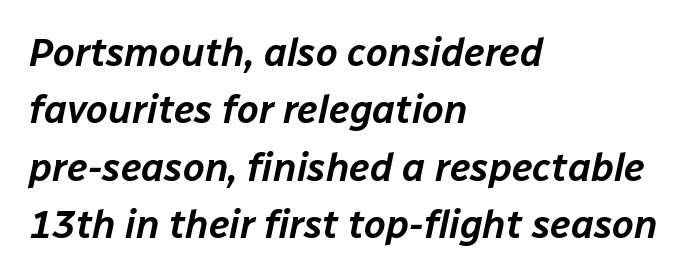
Q: Is the text italic (slanted)? A: Yes, it leans right by about 12 degrees.
Q: Is the text underlined? A: No.
Q: How is the paragraph aligned? A: Left-aligned.
Q: Is the spacing between letters normal or unusually wide? A: Normal.
Q: Is the spacing between lines tight, normal or loose? A: Normal.
Q: Width (condensed, normal, or wide)? A: Normal.
Q: Stroke contrast? A: Low.
Q: x-height? A: Medium.
Q: Monospaced? A: No.
